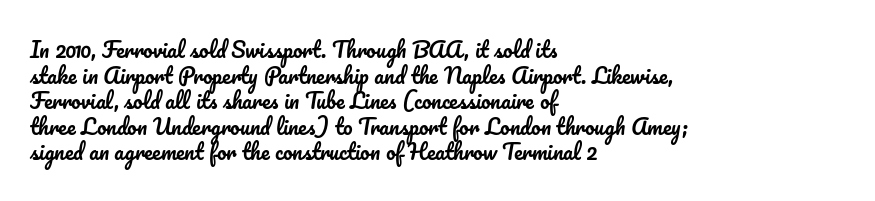
Line beginnings align vertically; line endings do not. A typesetter would call this zero additional tracking. The baseline area is clear.
